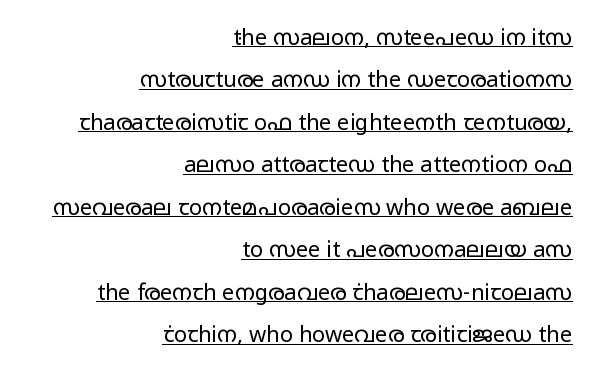
{"italic": "no", "bold": "no", "underline": "yes", "align": "right", "line_spacing": "loose", "line_spacing_ratio": 1.93, "letter_spacing": "normal", "letter_spacing_em": 0.0, "glyph_px": 22}
